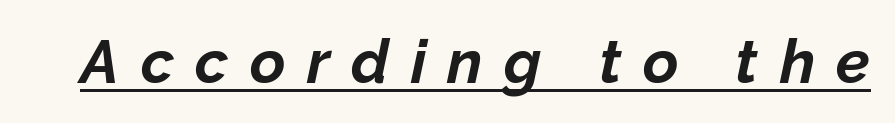
Q: Is the text bold? A: Yes.
Q: Is the text italic (slanted)? A: Yes, it leans right by about 12 degrees.
Q: Is the text underlined? A: Yes.
Q: Is the spacing between letters normal or unusually wide? A: Unusually wide.
Q: Width (condensed, normal, or wide)? A: Normal.
Q: Stroke contrast? A: Low.
Q: x-height? A: Medium.
Q: Monospaced? A: No.
